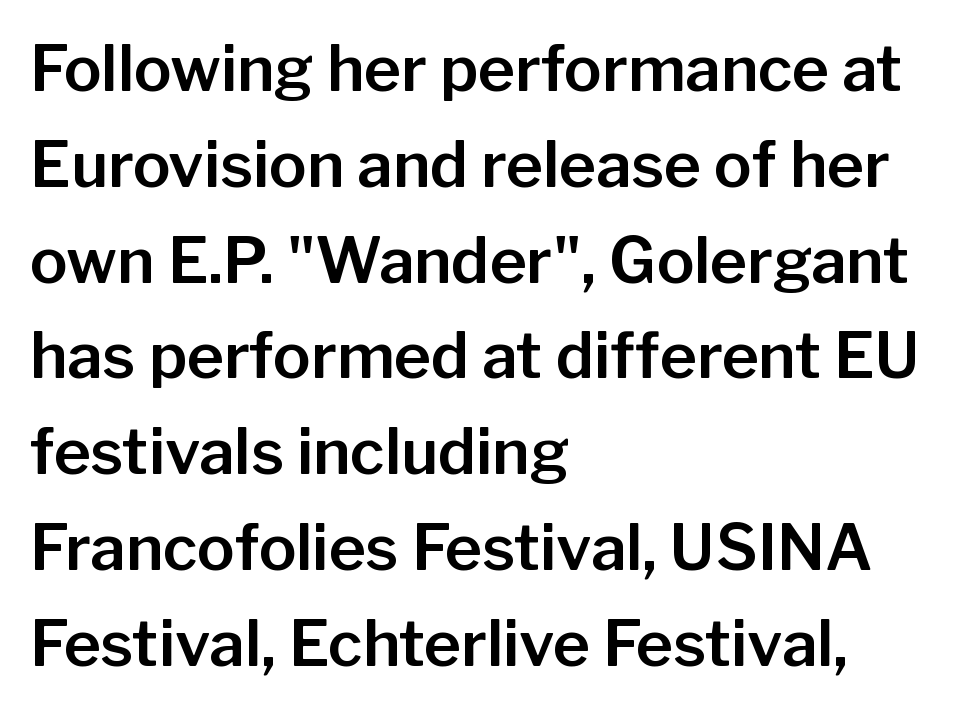
Character widths vary here, with narrow letters taking less room than wide ones. Is this a sans? Yes — the strokes have no serifs. Alignment: flush left. Look at the tracking — it's just the regular setting, nothing added.
